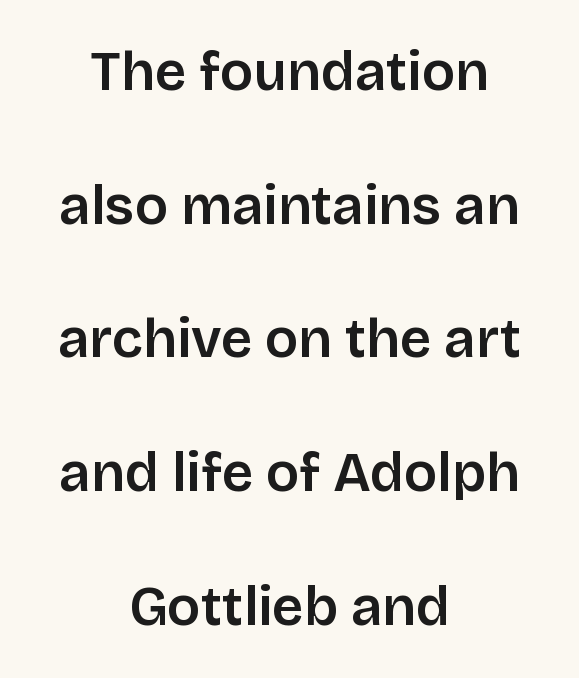
Q: Is the text italic (slanted)? A: No, it is upright.
Q: Is the typeface a serif or a sans-serif typeface? A: Sans-serif.
Q: Is the text underlined? A: No.
Q: How is the paragraph aligned? A: Centered.
Q: Is the spacing between letters normal or unusually wide? A: Normal.
Q: Is the spacing between lines tight, normal or loose? A: Loose.
Q: Width (condensed, normal, or wide)? A: Normal.
Q: Stroke contrast? A: Low.
Q: x-height? A: Large.
Q: Monospaced? A: No.
